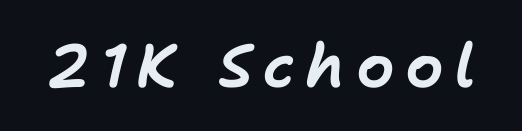
{"italic": "yes", "lean": "right", "slant_degrees": 11, "width": "normal", "stroke_contrast": "low", "x_height": "medium", "monospaced": "no", "underline": "no", "glyph_px": 61}
